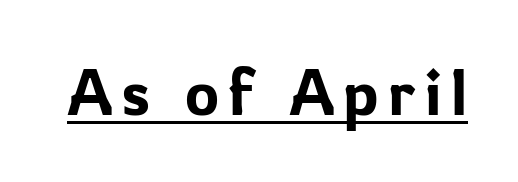
Quick note: underline on. The type family on display is of the sans-serif kind. Note the varied advance widths — an 'i' is clearly narrower than an 'm'. The specimen reads as upright at a glance.
